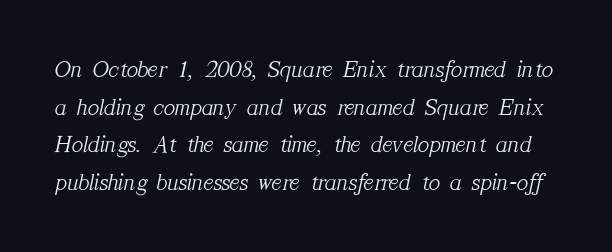
These glyphs show unthickened strokes, regular width or finer. Tracking value appears to be zero — textbook default spacing. The letters are slanted; this is an italic face. Normally led — the rows are evenly, conventionally spaced.
